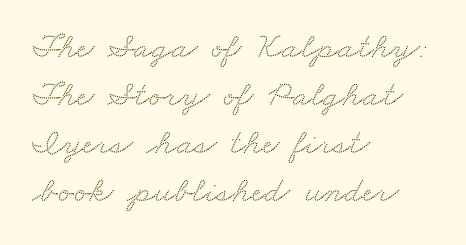
These lines are rendered in a variable-pitch font. Typeset ragged right — the left edge is the straight one. Regular leading. Font category for this specimen: serif. The horizontal fit of the characters is conventional and even. The string is rendered with underlining switched off.
